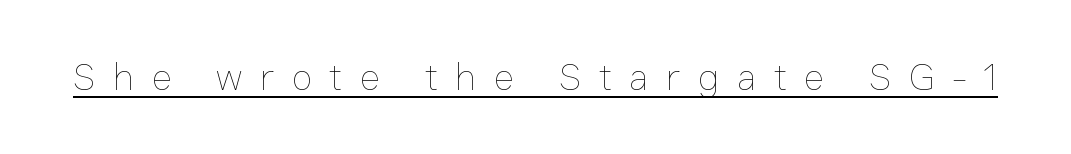
The image shows 38 px thin type, upright; set unusually wide letter spacing (+0.46 em), underlined; low stroke contrast and a medium x-height.
